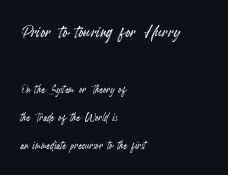
The lines are spread far apart with generous leading. Any mark beneath the type? The region is blank. The first block has been scaled up relative to the second.
